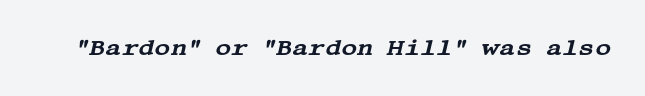
The image shows 22 px text type, italic (leaning right); set normal letter spacing, not underlined.
